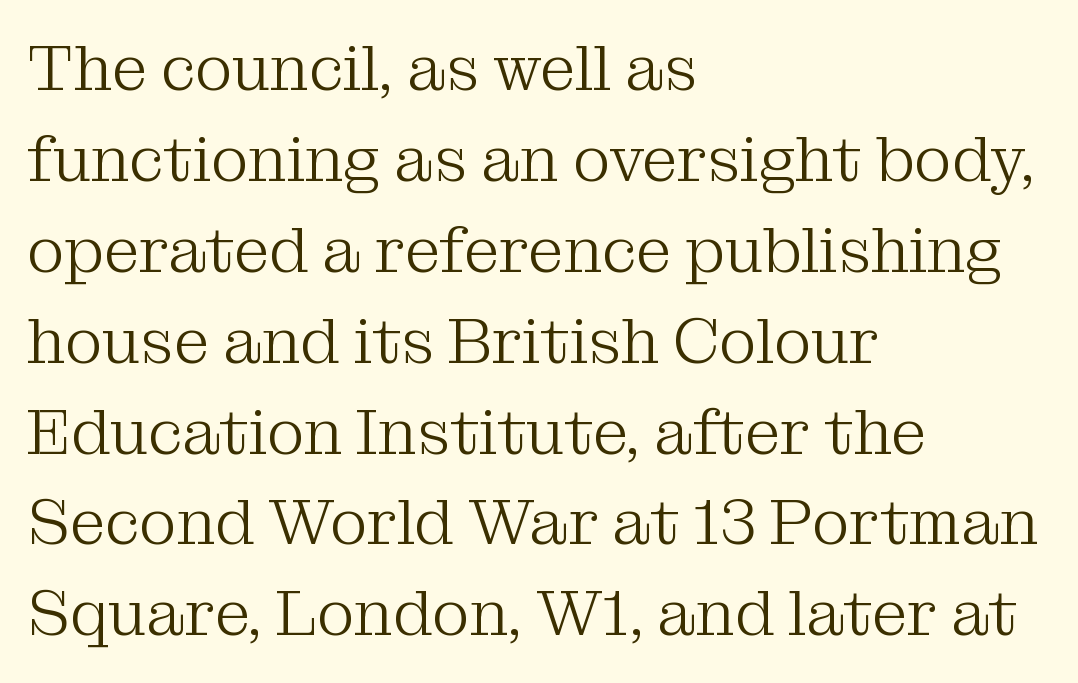
The passage shown has conventional tracking throughout. Letters rest on an invisible, unmarked baseline. A typesetter would label this face a serif. Regular leading. Nothing heavy about these letters — not bold at all. Posture: straight, roman, zero tilt.
